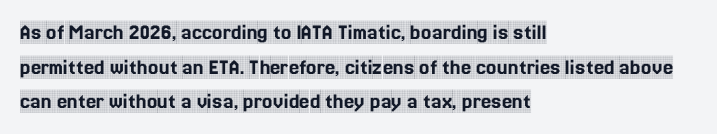
{"italic": "no", "underline": "no", "align": "left", "line_spacing": "normal", "line_spacing_ratio": 1.51, "letter_spacing": "normal", "letter_spacing_em": 0.0, "glyph_px": 23}
